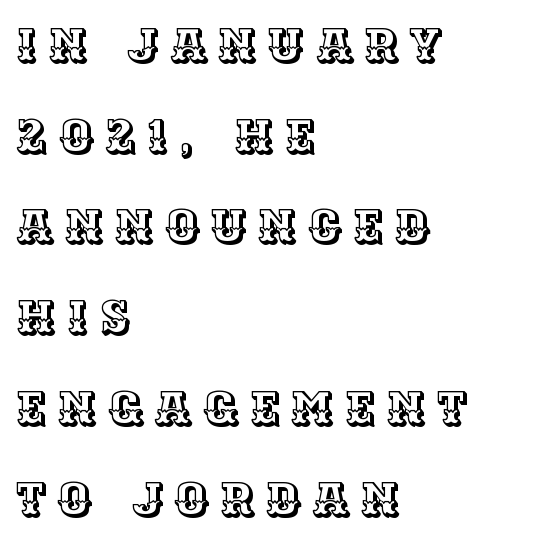
Q: Is the text italic (slanted)? A: No, it is upright.
Q: Is the text underlined? A: No.
Q: How is the paragraph aligned? A: Left-aligned.
Q: Is the spacing between letters normal or unusually wide? A: Unusually wide.
Q: Is the spacing between lines tight, normal or loose? A: Loose.
Q: Width (condensed, normal, or wide)? A: Normal.
Q: x-height? A: Large.
Q: Monospaced? A: No.
